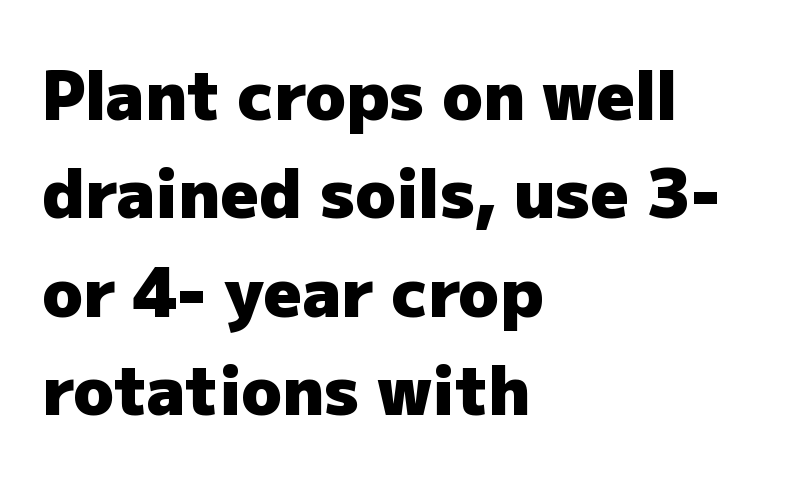
The image shows 67 px heavy sans-serif type, upright; set left-aligned, normal line spacing (1.47x), normal letter spacing, not underlined; low stroke contrast and a medium x-height.
